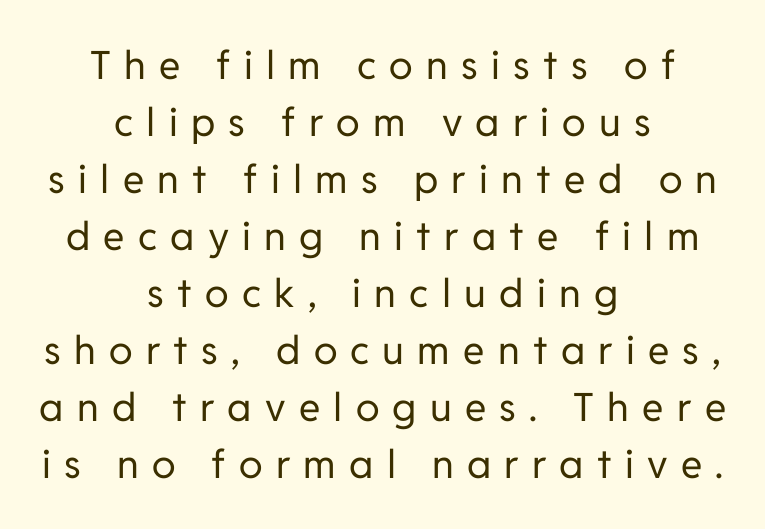
Q: Is the text bold? A: No.
Q: Is the text italic (slanted)? A: No, it is upright.
Q: Is the typeface a serif or a sans-serif typeface? A: Sans-serif.
Q: Is the text underlined? A: No.
Q: How is the paragraph aligned? A: Centered.
Q: Is the spacing between letters normal or unusually wide? A: Unusually wide.
Q: Is the spacing between lines tight, normal or loose? A: Normal.
Q: Width (condensed, normal, or wide)? A: Normal.
Q: Stroke contrast? A: Low.
Q: x-height? A: Medium.
Q: Monospaced? A: No.
